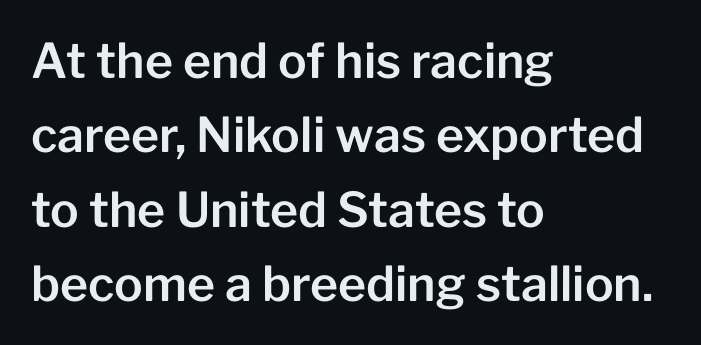
The designer left line spacing at the default. The zone under the glyphs is completely vacant. No extra tracking has been applied to these lines. I'd call this a sans setting — the letters go barefoot. A typesetter would call this proportional, since set widths differ per character. Is there any slant? The stems are plumb.
